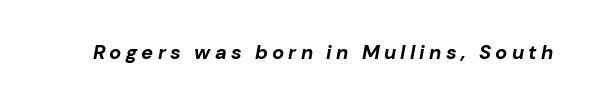
The text carries the slant typical of an italic or oblique font. The glyphs have the mass of a bold cut. There is plenty of visible air inserted between adjacent glyphs. Underlining? Definitely not there.
